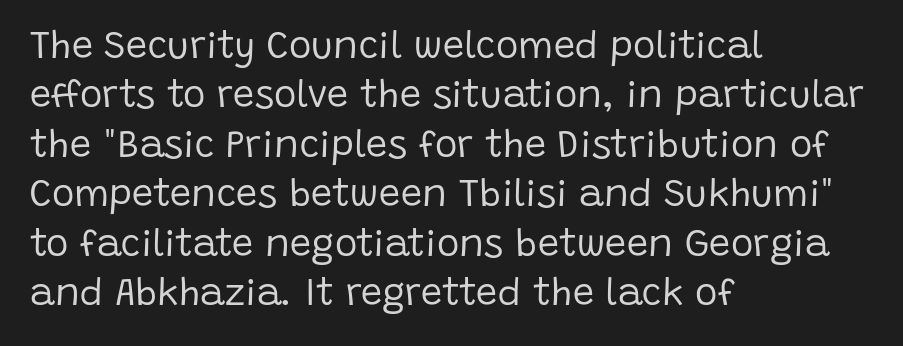
The image shows 38 px regular-weight sans-serif type, upright; set left-aligned, normal line spacing (1.3x), normal letter spacing, not underlined; low stroke contrast and a large x-height.
